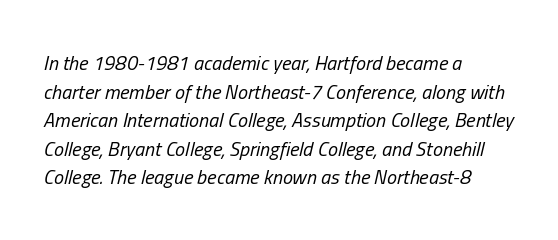
Every row of glyphs begins at an identical x-position on the left. The block of text has a typical density, with ordinary space between rows. On a weight scale, this lands at 450 or below. Between one letter and the next there's only the usual sliver of space. The font's italic variant was chosen for this text. Any mark beneath the type? The region is blank.
